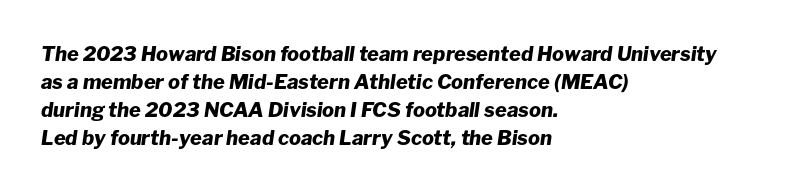
{"italic": "yes", "lean": "right", "slant_degrees": 8, "bold": "yes", "underline": "no", "align": "left", "line_spacing": "normal", "line_spacing_ratio": 1.4, "letter_spacing": "normal", "letter_spacing_em": 0.0, "glyph_px": 20}
